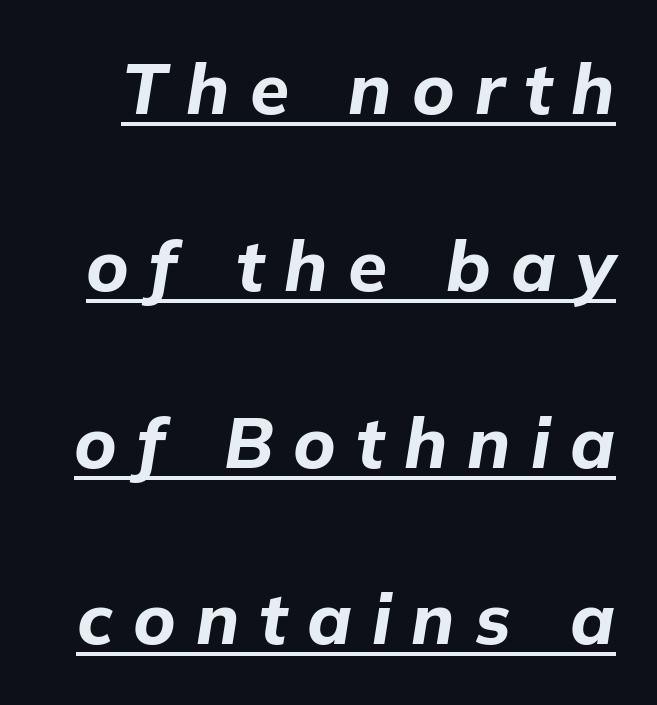
{"italic": "yes", "lean": "right", "slant_degrees": 9, "bold": "yes", "weight": "bold", "width": "normal", "stroke_contrast": "low", "x_height": "medium", "monospaced": "no", "underline": "yes", "line_spacing": "loose", "line_spacing_ratio": 2.49, "letter_spacing": "wide", "letter_spacing_em": 0.28, "glyph_px": 71}
